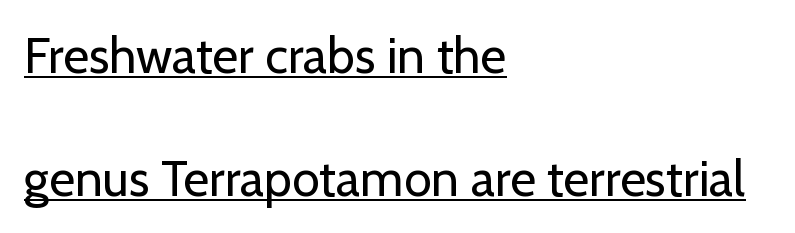
The image shows 50 px regular-weight sans-serif type, upright; set left-aligned, loose line spacing (2.46x), normal letter spacing, underlined; low stroke contrast and a medium x-height.
